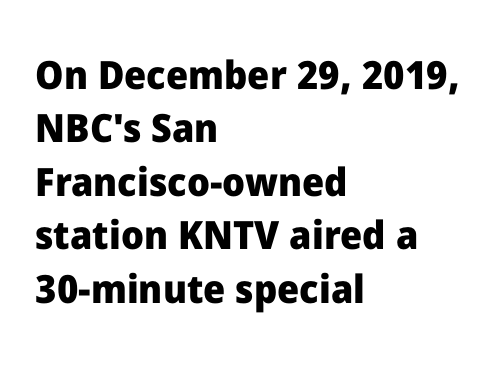
{"serif": "no", "italic": "no", "bold": "yes", "weight": "heavy", "width": "normal", "stroke_contrast": "low", "x_height": "medium", "monospaced": "no", "underline": "no", "align": "left", "line_spacing": "normal", "line_spacing_ratio": 1.37, "letter_spacing": "normal", "letter_spacing_em": 0.0, "glyph_px": 39}
